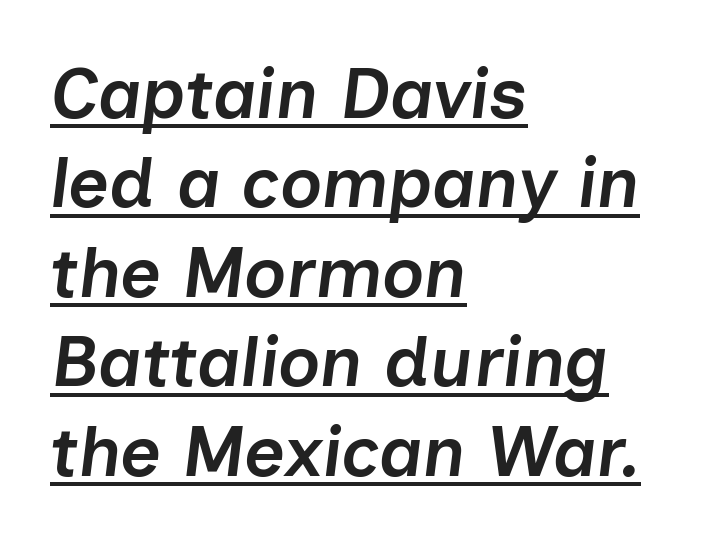
The image shows 71 px semibold type, italic (leaning right); set left-aligned, normal line spacing (1.26x), normal letter spacing, underlined; low stroke contrast and a medium x-height.
